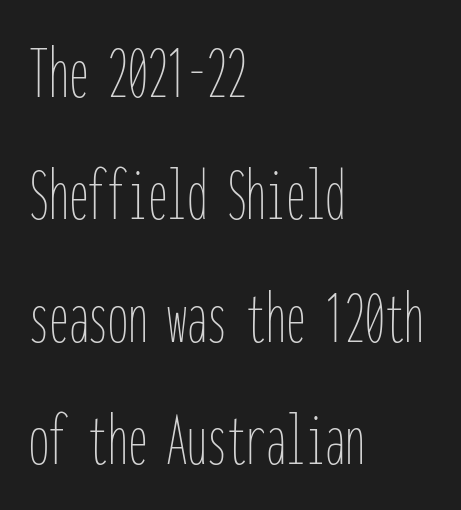
Q: Is the text bold? A: No.
Q: Is the text italic (slanted)? A: No, it is upright.
Q: Is the text underlined? A: No.
Q: How is the paragraph aligned? A: Left-aligned.
Q: Is the spacing between letters normal or unusually wide? A: Normal.
Q: Is the spacing between lines tight, normal or loose? A: Normal.
Q: Width (condensed, normal, or wide)? A: Condensed.
Q: Stroke contrast? A: Low.
Q: x-height? A: Medium.
Q: Monospaced? A: Yes.
